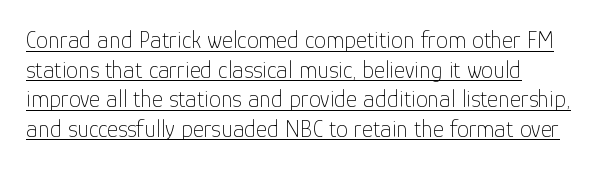
{"italic": "no", "bold": "no", "underline": "yes", "align": "left", "line_spacing_ratio": 1.23, "letter_spacing": "normal", "letter_spacing_em": 0.0, "glyph_px": 24}
